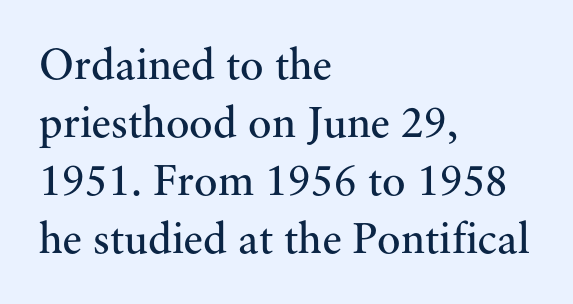
The typesetter chose a ragged-right arrangement here. Does extra space separate the letters? No, they use regular spacing. This rendering employs a face with finishing strokes, i.e., a serif. Stroke mass is kept to a normal reading level or below.
